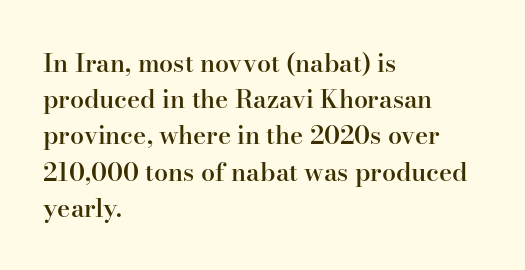
Caption: semibold face, moderately heavy strokes. Type without underlining. Quick note: interline space is typical. Vertical strokes here are truly vertical. Caption: multi-line text, flush left, ragged right.
